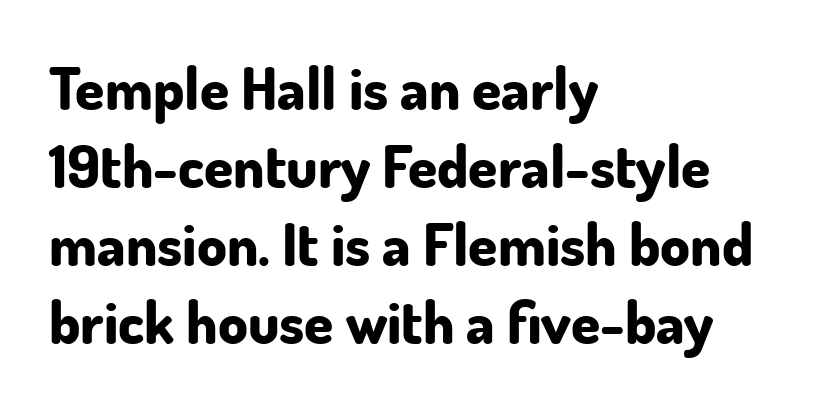
Q: Is the text bold? A: Yes.
Q: Is the text italic (slanted)? A: No, it is upright.
Q: Is the typeface a serif or a sans-serif typeface? A: Sans-serif.
Q: Is the text underlined? A: No.
Q: How is the paragraph aligned? A: Left-aligned.
Q: Is the spacing between letters normal or unusually wide? A: Normal.
Q: Is the spacing between lines tight, normal or loose? A: Normal.
Q: Width (condensed, normal, or wide)? A: Normal.
Q: Stroke contrast? A: Low.
Q: x-height? A: Small.
Q: Monospaced? A: No.
